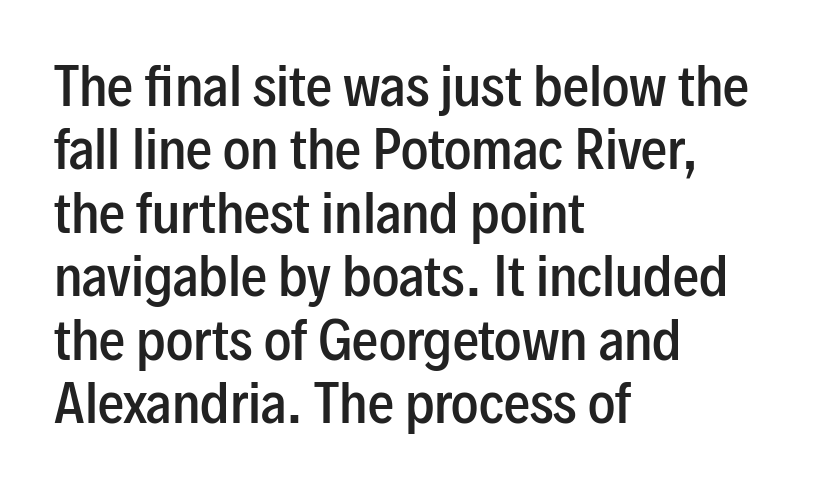
{"serif": "no", "italic": "no", "bold": "semi", "weight": "semibold", "width": "condensed", "stroke_contrast": "low", "x_height": "medium", "monospaced": "no", "underline": "no", "align": "left", "line_spacing_ratio": 1.22, "letter_spacing": "normal", "letter_spacing_em": 0.0, "glyph_px": 52}
